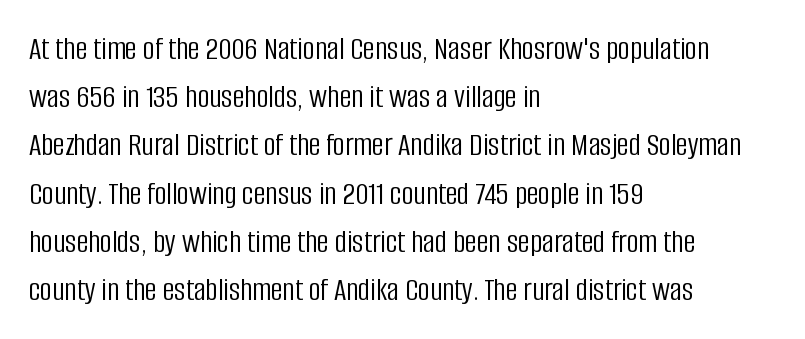
The image shows 33 px light, condensed sans-serif type, upright; set left-aligned, normal line spacing (1.46x), normal letter spacing, not underlined; low stroke contrast and a large x-height.
